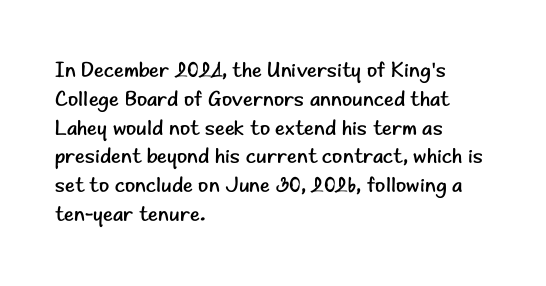
The image shows 21 px text type, upright; set left-aligned, normal line spacing (1.37x), normal letter spacing, not underlined.
